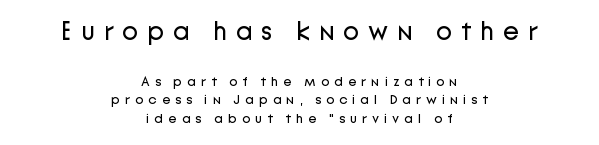
{"italic": "no", "bold": "no", "underline": "no", "align": "center", "line_spacing": "normal", "line_spacing_ratio": 1.31, "letter_spacing": "wide", "letter_spacing_em": 0.35, "larger_block": "first", "size_ratio": 1.86, "glyph_px": 26}
